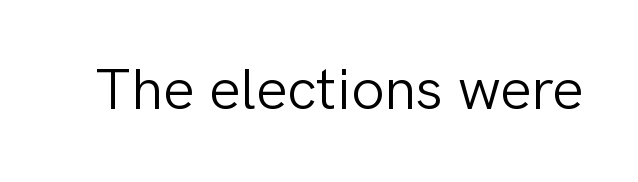
The image shows 59 px light sans-serif type, upright; set normal letter spacing, not underlined; low stroke contrast and a medium x-height.
